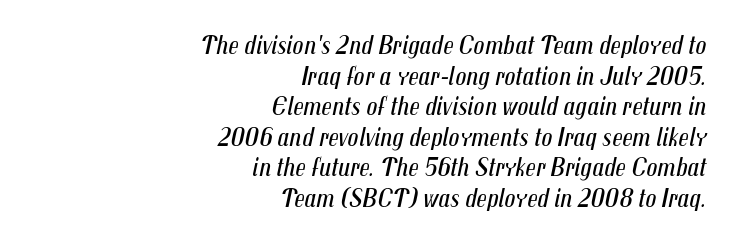
The image shows 27 px text type, italic (leaning right); set right-aligned, tight line spacing (1.13x), normal letter spacing, not underlined.
